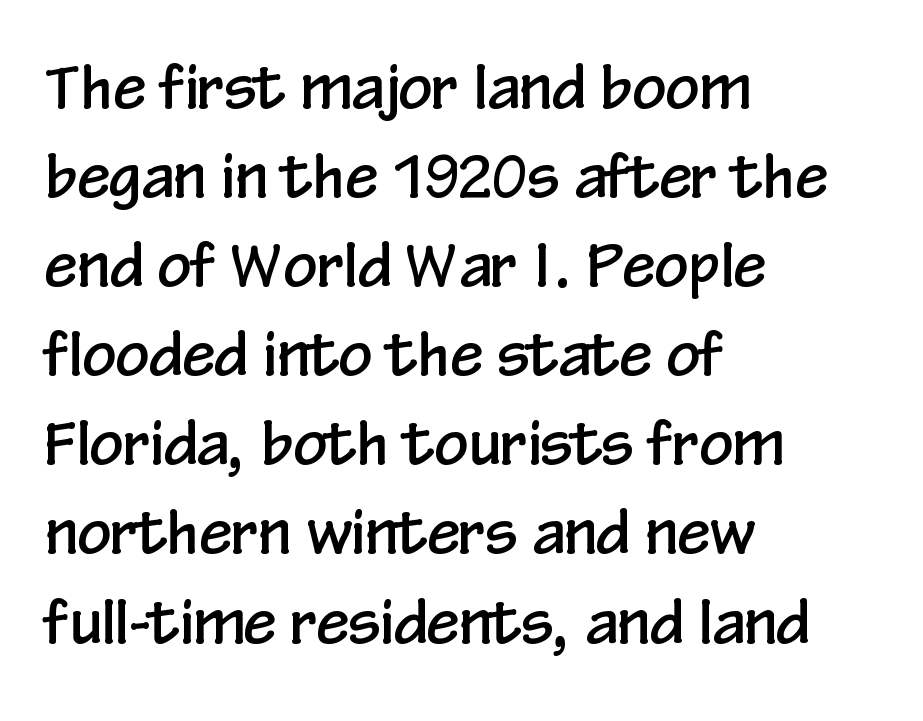
What's the leading like? Ordinary, nothing unusual. Caption: multi-line text, flush left, ragged right. Lines of text with bare space underneath. Every character sits straight up, as roman type does. Observe the ordinary spacing: letters are neighbours, not strangers. The face used here is a sans, in the tradition of grotesques and geometrics.
